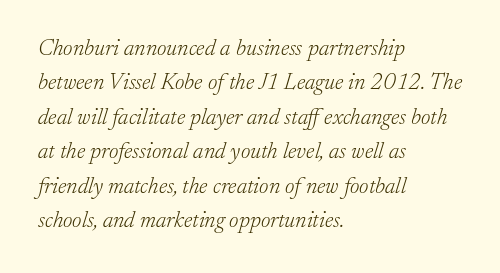
{"italic": "yes", "lean": "right", "slant_degrees": 17, "bold": "no", "underline": "no", "align": "left", "line_spacing": "normal", "line_spacing_ratio": 1.5, "letter_spacing": "normal", "letter_spacing_em": 0.0, "glyph_px": 23}
